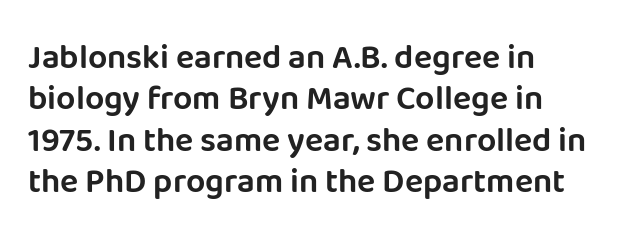
Q: Is the text italic (slanted)? A: No, it is upright.
Q: Is the typeface a serif or a sans-serif typeface? A: Sans-serif.
Q: Is the text underlined? A: No.
Q: How is the paragraph aligned? A: Left-aligned.
Q: Is the spacing between letters normal or unusually wide? A: Normal.
Q: Width (condensed, normal, or wide)? A: Normal.
Q: Stroke contrast? A: Low.
Q: x-height? A: Large.
Q: Monospaced? A: No.
